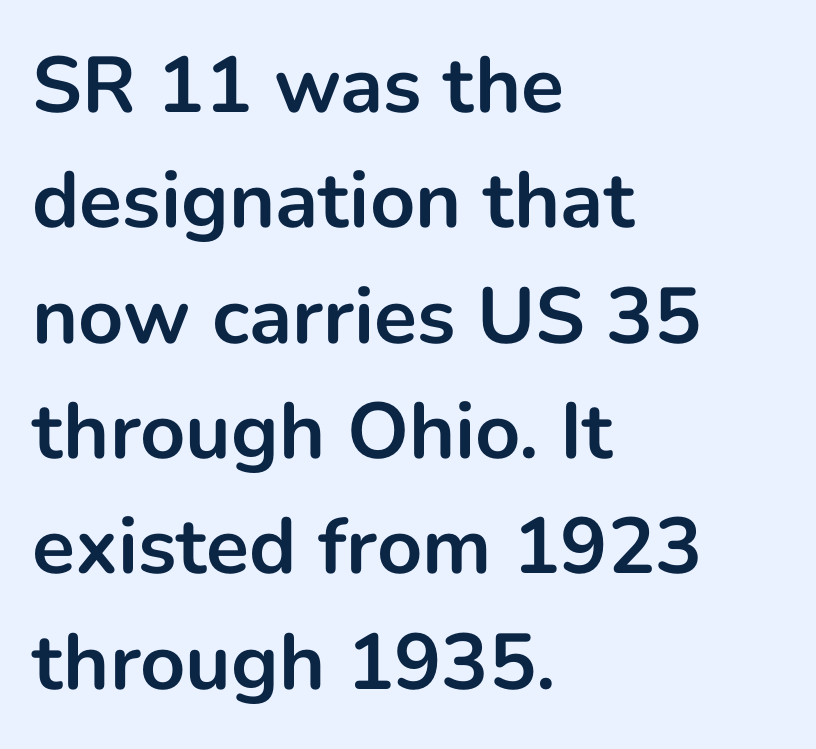
{"serif": "no", "italic": "no", "bold": "yes", "weight": "bold", "width": "normal", "stroke_contrast": "low", "x_height": "medium", "monospaced": "no", "underline": "no", "align": "left", "line_spacing": "normal", "line_spacing_ratio": 1.46, "letter_spacing": "normal", "letter_spacing_em": 0.0, "glyph_px": 79}
